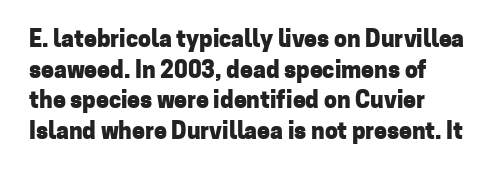
The image shows 23 px bold type, upright; set normal line spacing (1.33x), normal letter spacing, not underlined.
